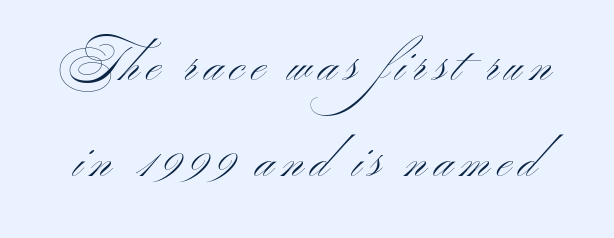
{"serif": "no", "bold": "no", "weight": "light", "width": "wide", "stroke_contrast": "medium", "x_height": "small", "monospaced": "no", "underline": "no", "line_spacing": "loose", "line_spacing_ratio": 2.0, "glyph_px": 48}
